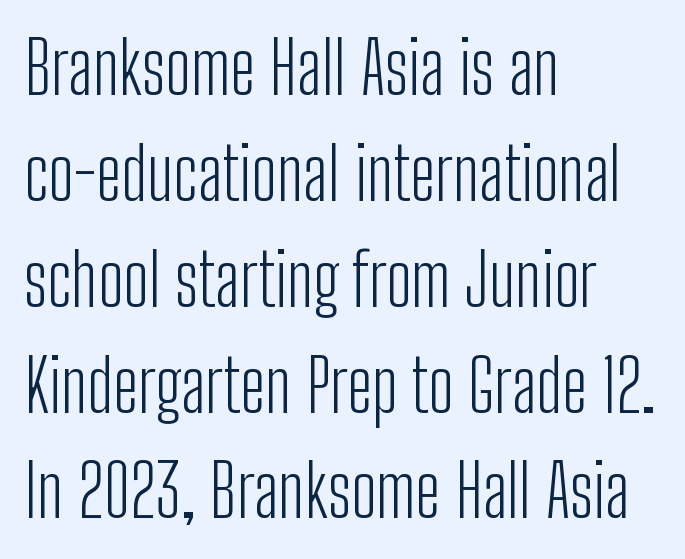
The image shows 72 px light, condensed sans-serif type, upright; set left-aligned, normal line spacing (1.47x), normal letter spacing, not underlined; low stroke contrast and a medium x-height.
